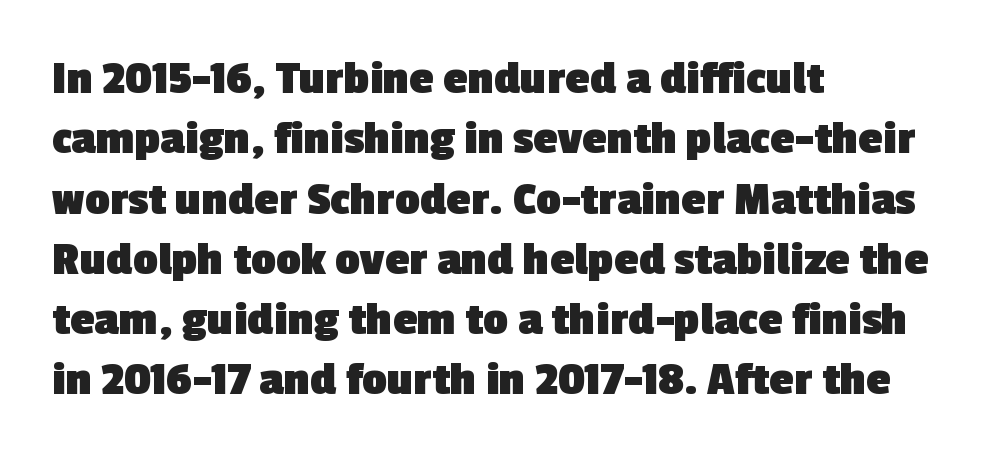
The passage is arranged the way most books set body copy — flush left. This rendering leaves character spacing at its baseline value. The characters look thick and weighty, a clear bold. The space beneath each line is pristine and unruled. The type family on display is of the sans-serif kind. A typesetter would call this proportional, since set widths differ per character.
